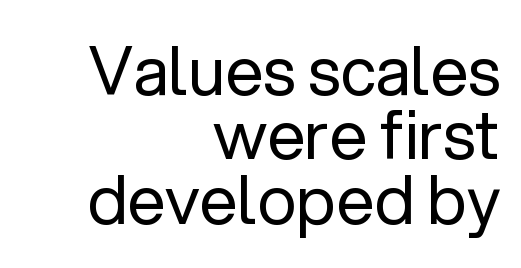
The cut favours lightness, reaching ordinary text weight at its darkest. The passage shown is typed in a proportional face where columns would drift. Reading down the block, your eye finds every line finishing at a fixed right position. Serif or sans? Sans — the stroke terminals are bare. Letters rest on an invisible, unmarked baseline.
